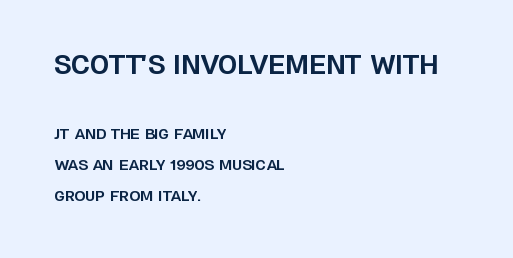
The image shows 25 px bold type, upright; set left-aligned, loose line spacing (2.18x), normal letter spacing, not underlined; the first (top) block is 1.79x larger.
